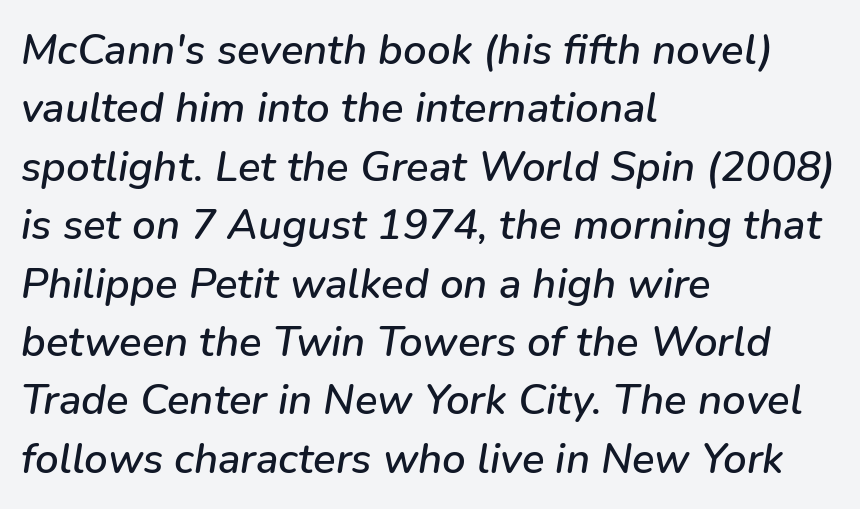
Compared with typical paragraphs, the rows here are spaced about the same. Plain, unruled lines of type. The passage shown is typed in a proportional face where columns would drift. The text carries the slant typical of an italic or oblique font.
